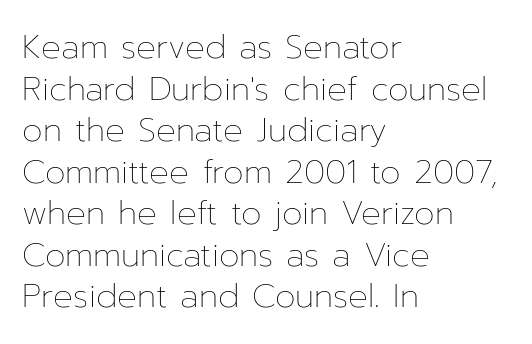
Q: Is the text bold? A: No.
Q: Is the text italic (slanted)? A: No, it is upright.
Q: Is the text underlined? A: No.
Q: How is the paragraph aligned? A: Left-aligned.
Q: Is the spacing between letters normal or unusually wide? A: Normal.
Q: Is the spacing between lines tight, normal or loose? A: Normal.
Q: Width (condensed, normal, or wide)? A: Normal.
Q: Stroke contrast? A: Low.
Q: x-height? A: Medium.
Q: Monospaced? A: No.
